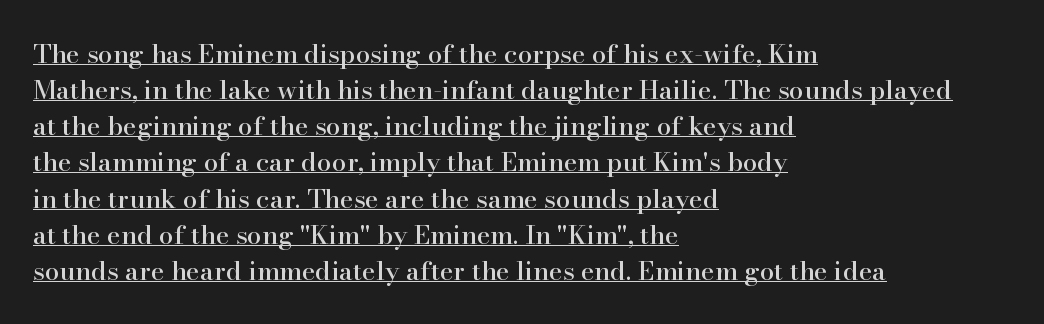
Default kerning and tracking; the words read as compact shapes. The designer left line spacing at the default. Ascenders rise straight up at ninety degrees. Each line of the rendering has a horizontal stroke beneath the glyphs. The ragged edge is on the right, which tells us the setting is flush left.
